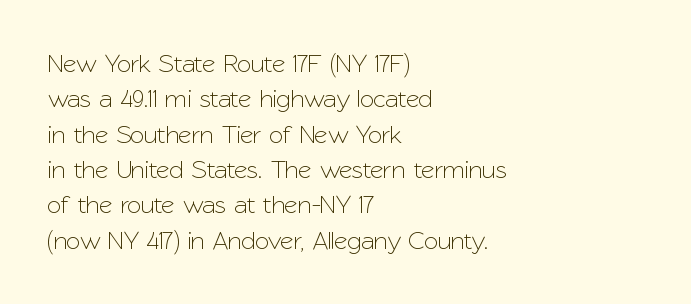
The image shows 26 px text type, upright; set left-aligned, normal line spacing (1.36x), normal letter spacing, not underlined.
